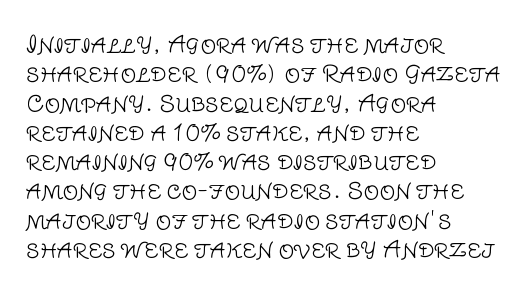
{"bold": "no", "underline": "no", "align": "left", "line_spacing": "normal", "line_spacing_ratio": 1.33, "letter_spacing": "normal", "letter_spacing_em": 0.0, "glyph_px": 22}
